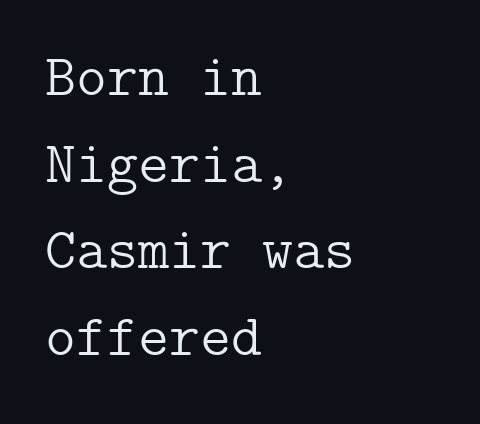
A serif font was chosen for this passage. This is roman type, the default non-slanted kind. Nothing heavy about these letters — not bold at all. This sample uses plain, unmodified letter spacing. Each new line begins a customary step beneath the previous one. If you drew a ruler down the left edge, every line would touch it.
